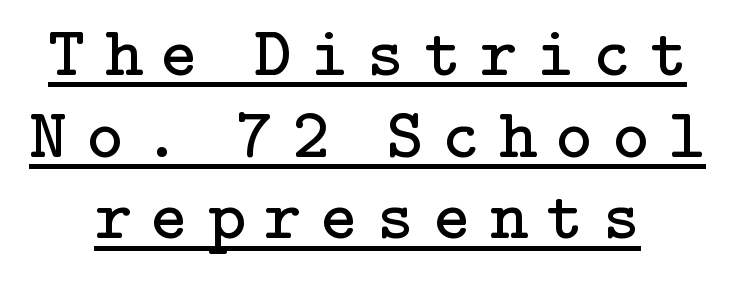
The paragraph has two soft edges and a firm central axis. Underline: present. Inter-character spacing is expanded well beyond the font's built-in metrics. Letterform terminals end in serifs throughout the passage.
